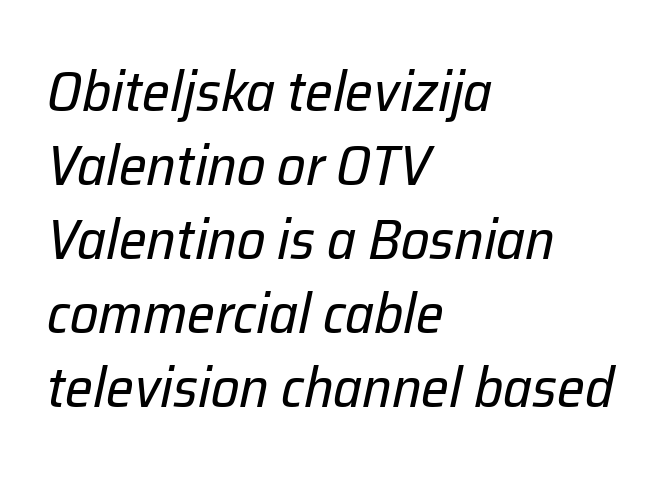
Q: Is the text bold? A: No.
Q: Is the text italic (slanted)? A: Yes, it leans right by about 12 degrees.
Q: Is the text underlined? A: No.
Q: How is the paragraph aligned? A: Left-aligned.
Q: Is the spacing between letters normal or unusually wide? A: Normal.
Q: Is the spacing between lines tight, normal or loose? A: Normal.
Q: Width (condensed, normal, or wide)? A: Normal.
Q: Stroke contrast? A: Low.
Q: x-height? A: Medium.
Q: Monospaced? A: No.
